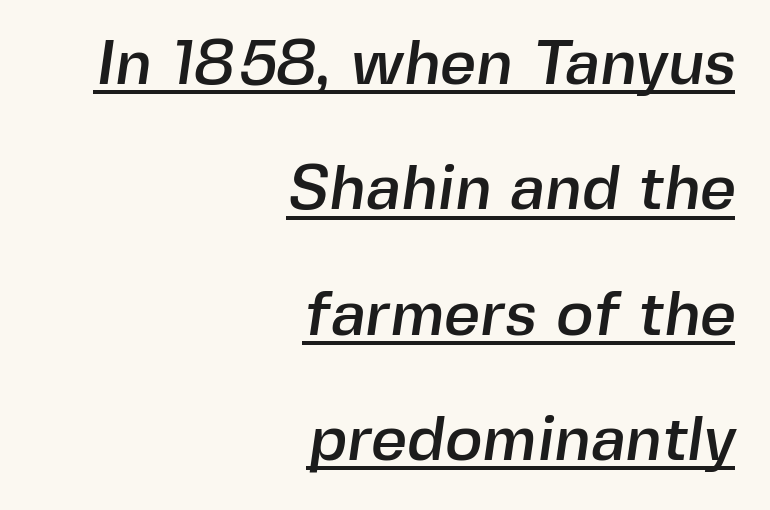
{"serif": "no", "width": "normal", "x_height": "medium", "monospaced": "no", "underline": "yes", "align": "right", "line_spacing": "loose", "line_spacing_ratio": 1.99, "letter_spacing": "normal", "letter_spacing_em": 0.0, "glyph_px": 63}
